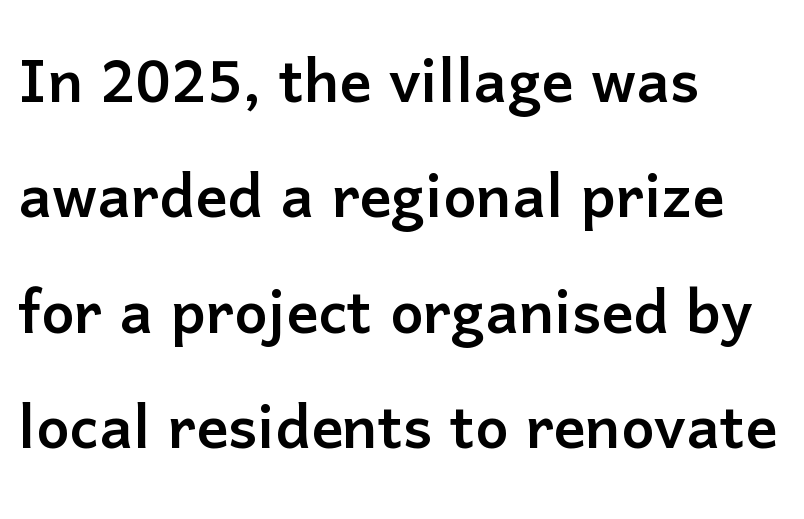
Q: Is the text italic (slanted)? A: No, it is upright.
Q: Is the typeface a serif or a sans-serif typeface? A: Sans-serif.
Q: Is the text underlined? A: No.
Q: How is the paragraph aligned? A: Left-aligned.
Q: Is the spacing between letters normal or unusually wide? A: Normal.
Q: Is the spacing between lines tight, normal or loose? A: Normal.
Q: Width (condensed, normal, or wide)? A: Normal.
Q: Stroke contrast? A: Low.
Q: x-height? A: Medium.
Q: Monospaced? A: No.
